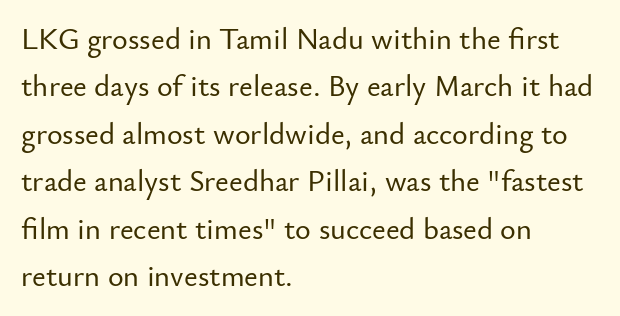
{"serif": "no", "italic": "no", "width": "normal", "stroke_contrast": "low", "x_height": "small", "monospaced": "no", "underline": "no", "align": "left", "line_spacing": "normal", "line_spacing_ratio": 1.58, "letter_spacing": "normal", "letter_spacing_em": 0.0, "glyph_px": 30}
